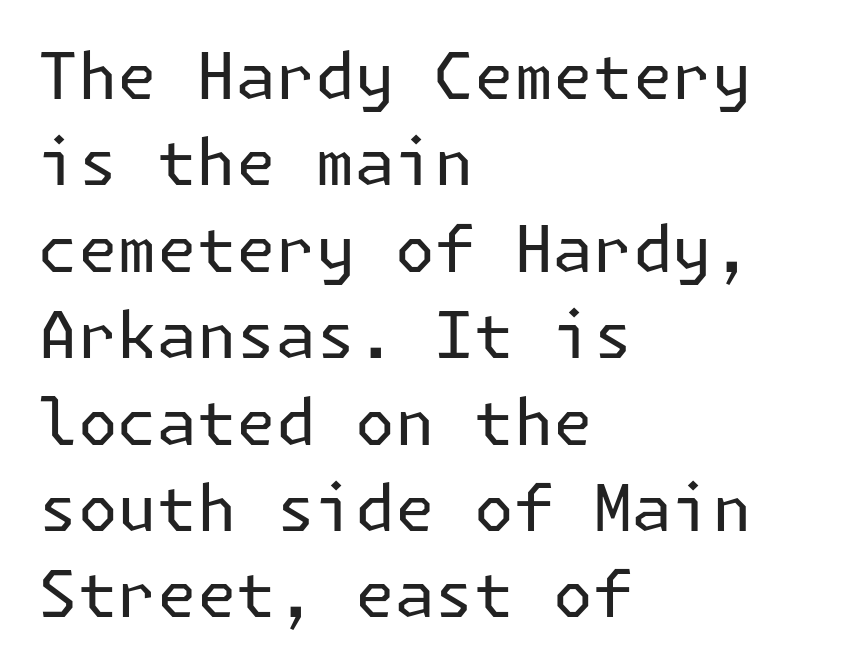
Lines of text with bare space underneath. Nope, not italic — everything's standing straight. These lines stack with their left ends in a neat column. The type family on display is of the sans-serif kind. Stems and bowls with no extra thickness — not bold. Quick note: interline space is typical.
